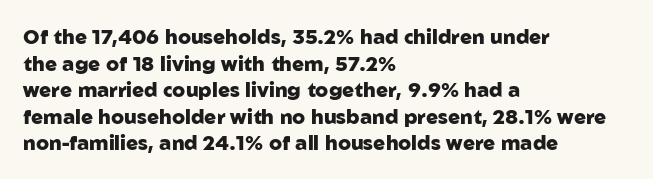
Q: Is the text bold? A: Yes.
Q: Is the text italic (slanted)? A: No, it is upright.
Q: Is the text underlined? A: No.
Q: How is the paragraph aligned? A: Left-aligned.
Q: Is the spacing between letters normal or unusually wide? A: Normal.
Q: Is the spacing between lines tight, normal or loose? A: Normal.
